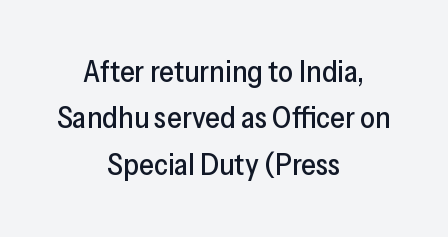
Q: Is the text italic (slanted)? A: No, it is upright.
Q: Is the typeface a serif or a sans-serif typeface? A: Sans-serif.
Q: Is the text underlined? A: No.
Q: How is the paragraph aligned? A: Centered.
Q: Is the spacing between letters normal or unusually wide? A: Normal.
Q: Is the spacing between lines tight, normal or loose? A: Normal.
Q: Width (condensed, normal, or wide)? A: Normal.
Q: Stroke contrast? A: Low.
Q: x-height? A: Medium.
Q: Monospaced? A: No.
